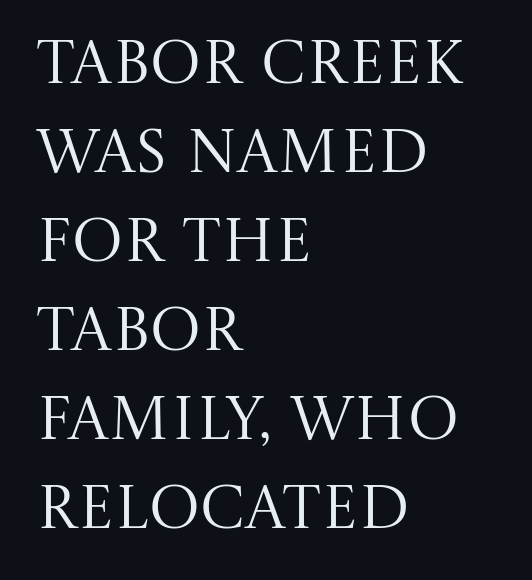
Q: Is the text bold? A: No.
Q: Is the text italic (slanted)? A: No, it is upright.
Q: Is the typeface a serif or a sans-serif typeface? A: Serif.
Q: Is the text underlined? A: No.
Q: How is the paragraph aligned? A: Left-aligned.
Q: Is the spacing between letters normal or unusually wide? A: Normal.
Q: Is the spacing between lines tight, normal or loose? A: Normal.
Q: Width (condensed, normal, or wide)? A: Normal.
Q: Stroke contrast? A: Medium.
Q: x-height? A: Large.
Q: Monospaced? A: No.
